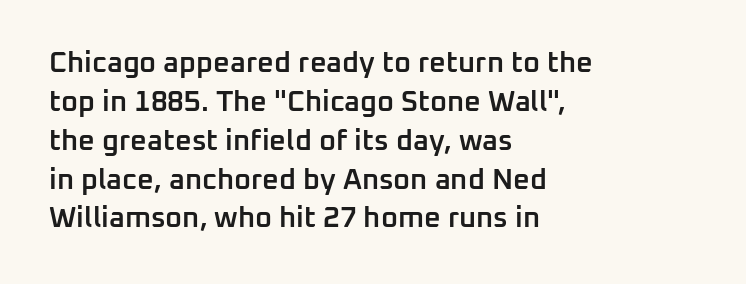
The image shows 29 px semibold sans-serif type, upright; set left-aligned, normal line spacing (1.34x), normal letter spacing, not underlined; low stroke contrast and a medium x-height.
